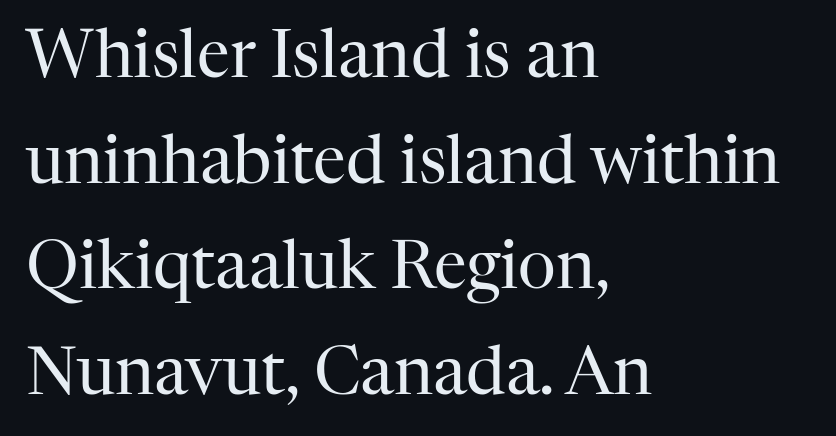
{"serif": "yes", "italic": "no", "bold": "no", "weight": "regular", "width": "normal", "stroke_contrast": "high", "x_height": "medium", "monospaced": "no", "underline": "no", "align": "left", "line_spacing": "normal", "line_spacing_ratio": 1.6, "letter_spacing": "normal", "letter_spacing_em": 0.0, "glyph_px": 66}
